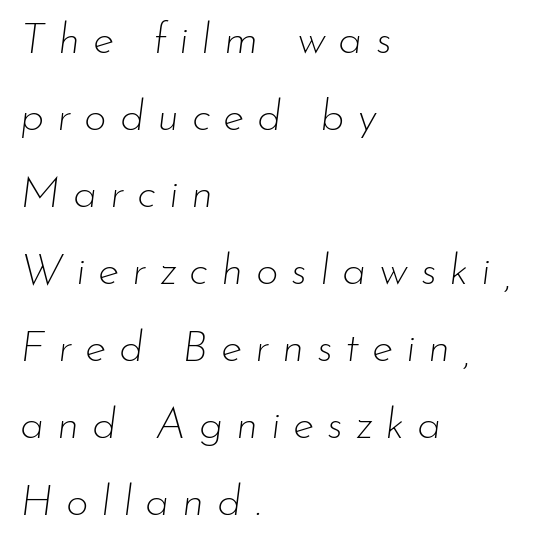
{"italic": "yes", "lean": "right", "slant_degrees": 7, "bold": "no", "weight": "thin", "width": "normal", "stroke_contrast": "low", "x_height": "small", "monospaced": "no", "underline": "no", "align": "left", "line_spacing_ratio": 1.75, "letter_spacing": "wide", "letter_spacing_em": 0.29, "glyph_px": 44}
